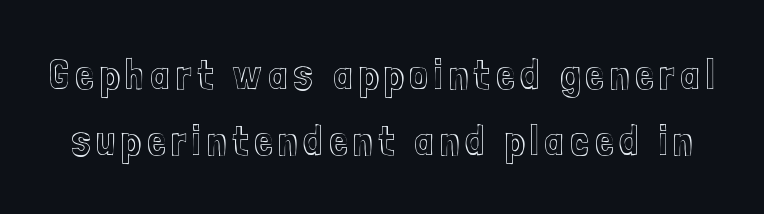
The image shows 42 px condensed type, upright; set normal line spacing (1.57x), not underlined; a medium x-height.
